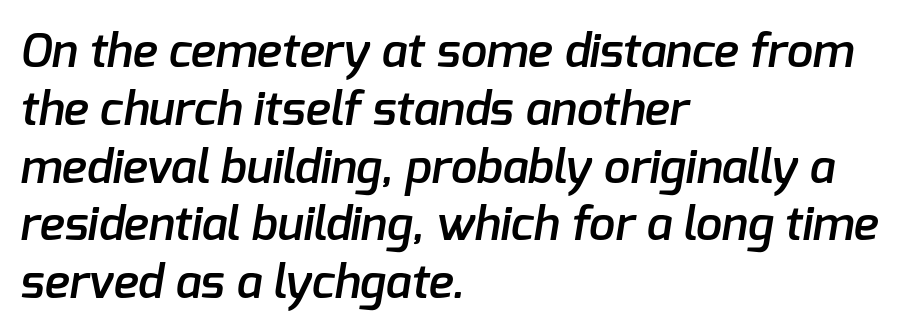
Q: Is the text bold? A: Semi-bold.
Q: Is the typeface a serif or a sans-serif typeface? A: Sans-serif.
Q: Is the text underlined? A: No.
Q: How is the paragraph aligned? A: Left-aligned.
Q: Is the spacing between letters normal or unusually wide? A: Normal.
Q: Width (condensed, normal, or wide)? A: Normal.
Q: Stroke contrast? A: Low.
Q: x-height? A: Medium.
Q: Monospaced? A: No.
